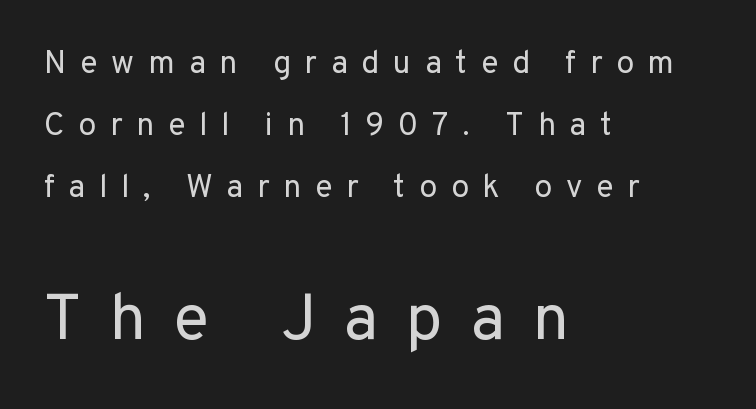
The image shows 65 px regular-weight sans-serif type, upright; set left-aligned, loose line spacing (1.93x), unusually wide letter spacing (+0.43 em), not underlined; the second (bottom) block is 2.03x larger; low stroke contrast and a medium x-height.
